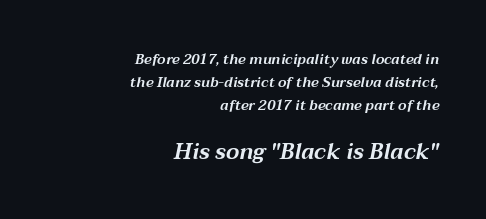
Horizontal alignment here is rightward, an uncommon choice for prose. Each word holds together tightly as a unit, with standard inter-letter gaps. Check under the words: just untouched page. Typesetter's note — lower block bumped up in size, upper block left smaller.
